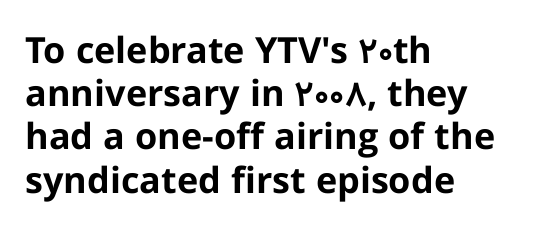
A sans-serif font was chosen for this passage. On the weight axis this lands at bold, roughly 700. Left-aligned paragraph, ragged on the right. Nope, not italic — everything's standing straight.
